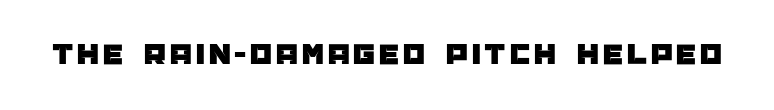
{"serif": "no", "italic": "no", "width": "normal", "stroke_contrast": "low", "x_height": "large", "monospaced": "no", "underline": "no", "glyph_px": 31}
